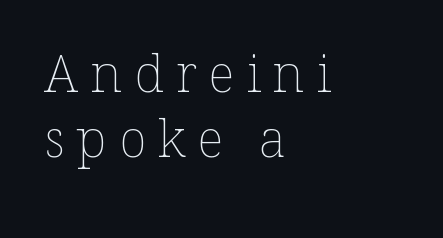
A quiet, ordinary-to-light weight characterises the typeface. Leftover space on each line is placed entirely after the last word. Tracking here is generous; glyphs stand well apart from one another. Each row of text sits above clean, open space.
